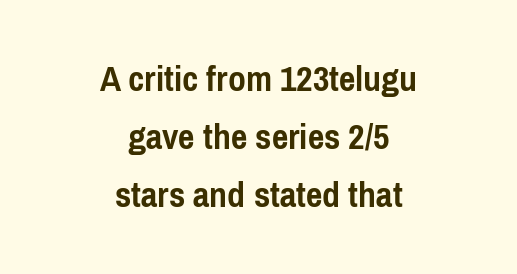
Q: Is the text bold? A: Yes.
Q: Is the text italic (slanted)? A: No, it is upright.
Q: Is the typeface a serif or a sans-serif typeface? A: Sans-serif.
Q: Is the text underlined? A: No.
Q: How is the paragraph aligned? A: Centered.
Q: Is the spacing between letters normal or unusually wide? A: Normal.
Q: Is the spacing between lines tight, normal or loose? A: Normal.
Q: Width (condensed, normal, or wide)? A: Condensed.
Q: Stroke contrast? A: Low.
Q: x-height? A: Medium.
Q: Monospaced? A: No.
